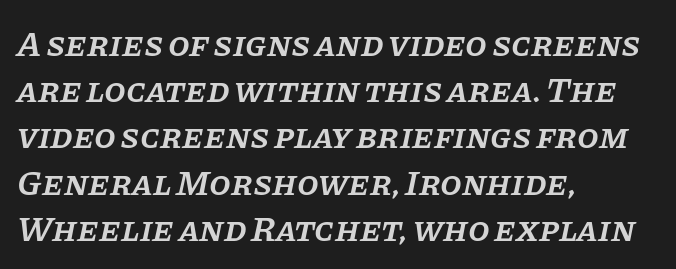
Q: Is the text bold? A: Semi-bold.
Q: Is the text italic (slanted)? A: Yes, it leans right by about 11 degrees.
Q: Is the typeface a serif or a sans-serif typeface? A: Serif.
Q: Is the text underlined? A: No.
Q: How is the paragraph aligned? A: Left-aligned.
Q: Is the spacing between letters normal or unusually wide? A: Normal.
Q: Is the spacing between lines tight, normal or loose? A: Normal.
Q: Width (condensed, normal, or wide)? A: Normal.
Q: Stroke contrast? A: Low.
Q: x-height? A: Large.
Q: Monospaced? A: No.
